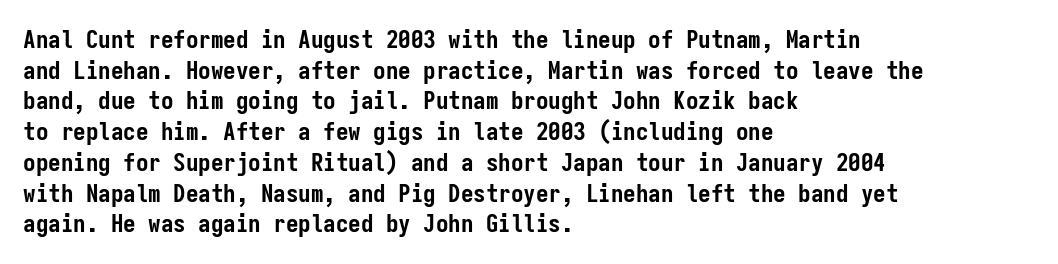
In CSS terms this would be text-align: left. Anything drawn beneath the words? Only blank space. Posture: upright roman. As a designer I'd log this as weight 700, bold.
